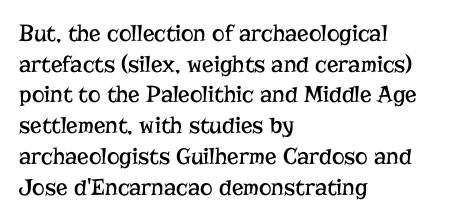
Is the type heavy? It reads as light-to-regular instead. Leftover space on each line is placed entirely after the last word. Characters follow at the spacing the type designer built in. The passage shown stacks its lines at a standard gap.
